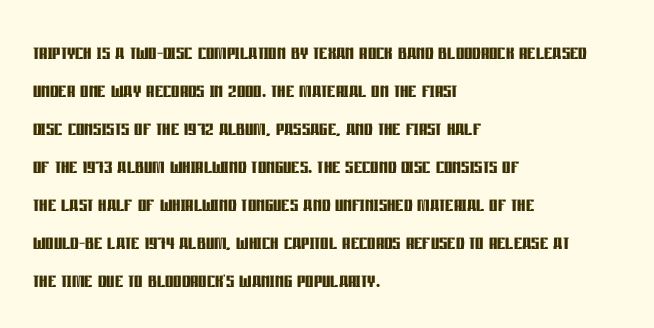
Horizontal alignment here is leftward, the default for most running prose. Nothing unusual about the tracking: characters are spaced as the font intends. Students, observe: this is what conventionally led text looks like. Does the lettering tilt? It doesn't — this is upright.
